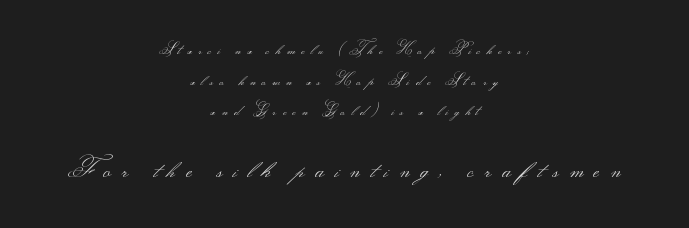
A typesetter would call this leading open, well beyond the default. Size contrast runs from small at the top to large at the bottom. A bare baseline throughout the passage.
